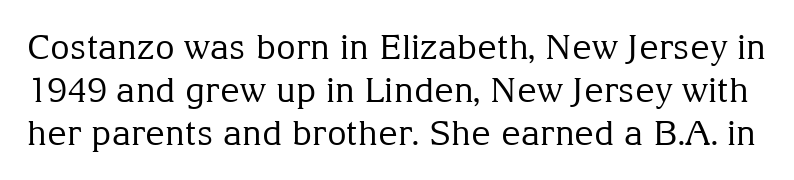
Q: Is the text bold? A: No.
Q: Is the text italic (slanted)? A: No, it is upright.
Q: Is the typeface a serif or a sans-serif typeface? A: Serif.
Q: Is the text underlined? A: No.
Q: Is the spacing between letters normal or unusually wide? A: Normal.
Q: Is the spacing between lines tight, normal or loose? A: Normal.
Q: Width (condensed, normal, or wide)? A: Normal.
Q: Stroke contrast? A: Medium.
Q: x-height? A: Medium.
Q: Monospaced? A: No.
